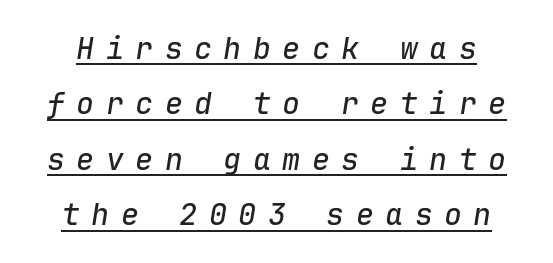
Q: Is the text italic (slanted)? A: Yes, it leans right by about 9 degrees.
Q: Is the text underlined? A: Yes.
Q: Is the spacing between letters normal or unusually wide? A: Unusually wide.
Q: Width (condensed, normal, or wide)? A: Normal.
Q: Stroke contrast? A: Low.
Q: x-height? A: Medium.
Q: Monospaced? A: Yes.
